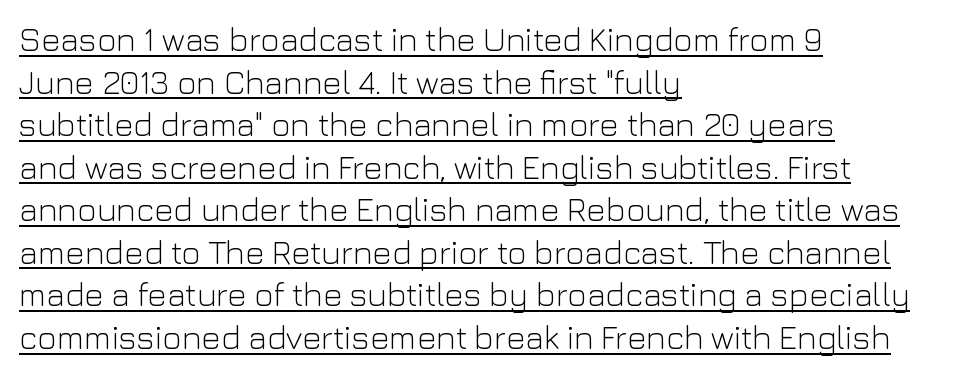
The image shows 33 px light sans-serif type, upright; set left-aligned, normal line spacing (1.29x), normal letter spacing, underlined; low stroke contrast and a medium x-height.
